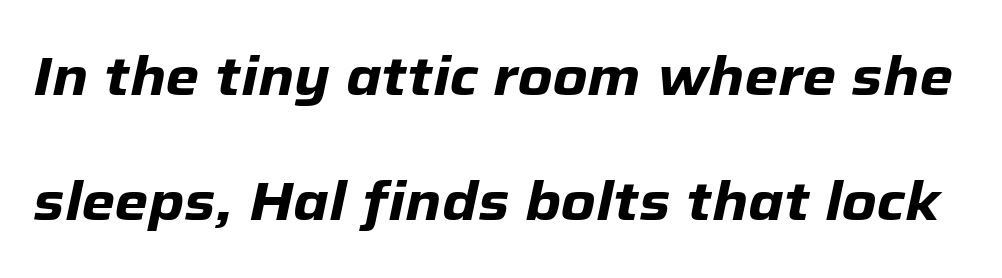
{"italic": "yes", "lean": "right", "slant_degrees": 12, "bold": "yes", "weight": "heavy", "width": "normal", "stroke_contrast": "low", "x_height": "medium", "monospaced": "no", "underline": "no", "line_spacing": "loose", "line_spacing_ratio": 2.32, "letter_spacing": "normal", "letter_spacing_em": 0.0, "glyph_px": 54}
